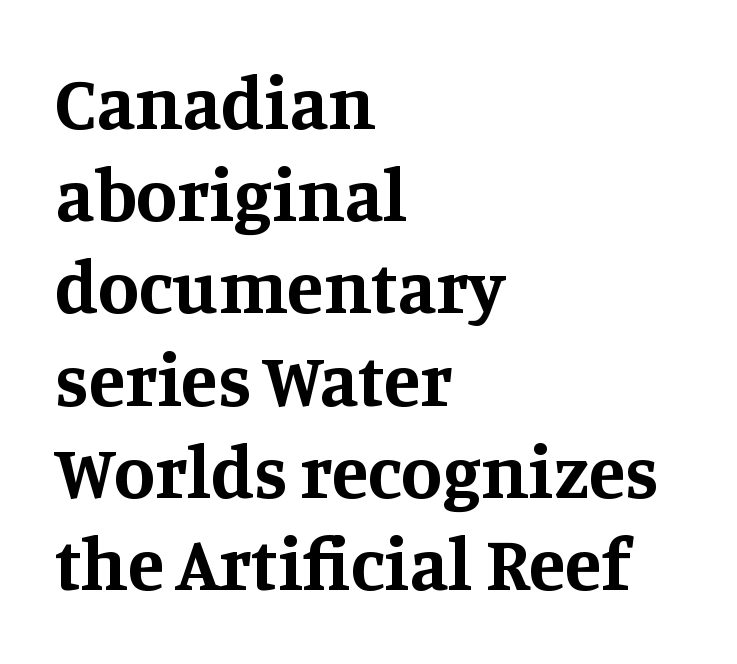
{"serif": "yes", "italic": "no", "bold": "yes", "weight": "bold", "width": "normal", "stroke_contrast": "medium", "x_height": "large", "monospaced": "no", "underline": "no", "align": "left", "line_spacing_ratio": 1.23, "letter_spacing": "normal", "letter_spacing_em": 0.0, "glyph_px": 75}
